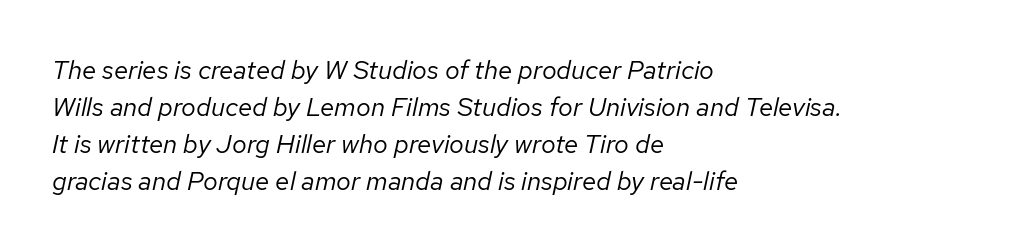
{"italic": "yes", "lean": "right", "slant_degrees": 12, "bold": "no", "underline": "no", "align": "left", "line_spacing": "normal", "line_spacing_ratio": 1.42, "letter_spacing": "normal", "letter_spacing_em": 0.0, "glyph_px": 26}
